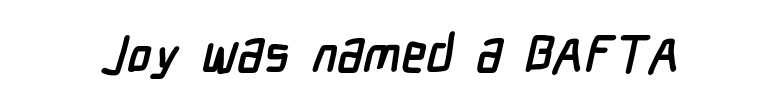
The image shows 51 px semibold, condensed sans-serif type; set normal letter spacing, not underlined; low stroke contrast and a medium x-height.
